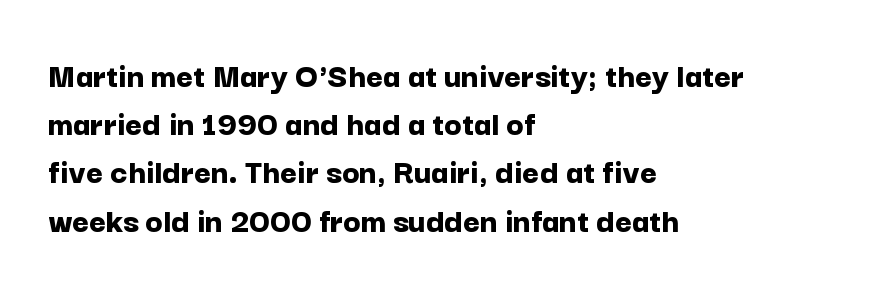
Q: Is the text bold? A: Yes.
Q: Is the text italic (slanted)? A: No, it is upright.
Q: Is the typeface a serif or a sans-serif typeface? A: Sans-serif.
Q: Is the text underlined? A: No.
Q: How is the paragraph aligned? A: Left-aligned.
Q: Is the spacing between letters normal or unusually wide? A: Normal.
Q: Is the spacing between lines tight, normal or loose? A: Normal.
Q: Width (condensed, normal, or wide)? A: Normal.
Q: Stroke contrast? A: Low.
Q: x-height? A: Medium.
Q: Monospaced? A: No.
